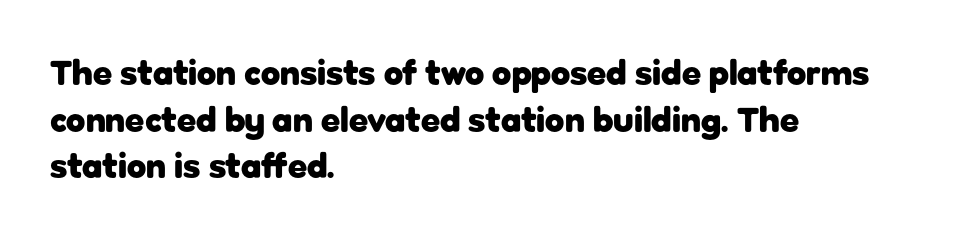
The image shows 35 px heavy sans-serif type, upright; set left-aligned, normal line spacing (1.33x), normal letter spacing, not underlined; low stroke contrast and a medium x-height.
